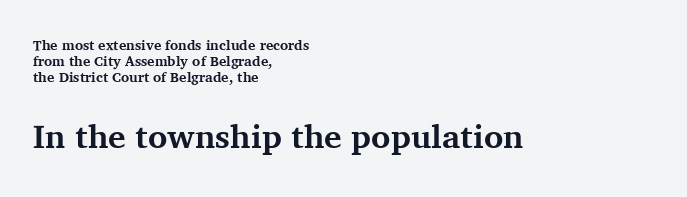
The image shows 33 px bold serif type, upright; set left-aligned, line spacing 1.16x, normal letter spacing, not underlined; the second (bottom) block is 2.36x larger; medium stroke contrast and a medium x-height.
